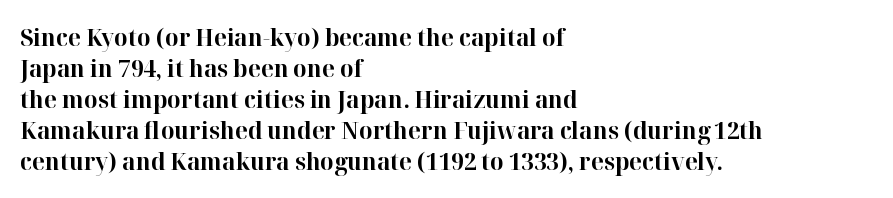
If you measured baseline to baseline, you'd find a middling distance. The specimen reads as upright at a glance. Glyph-to-glyph distance matches everyday printed text. Heavy, bold letterforms. Each row of text sits above clean, open space.
